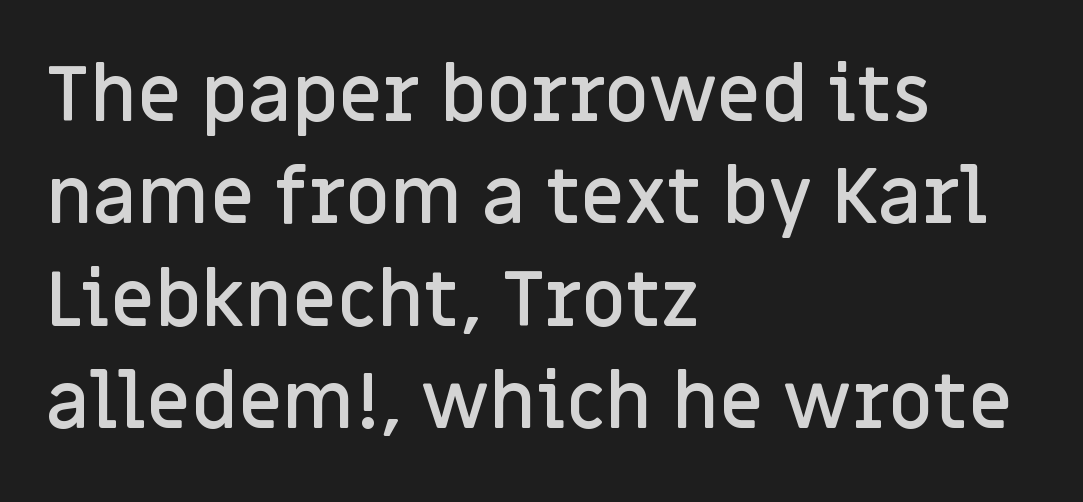
{"serif": "no", "italic": "no", "bold": "semi", "weight": "semibold", "width": "normal", "stroke_contrast": "low", "x_height": "large", "monospaced": "no", "underline": "no", "align": "left", "line_spacing": "normal", "line_spacing_ratio": 1.33, "letter_spacing": "normal", "letter_spacing_em": 0.0, "glyph_px": 77}
